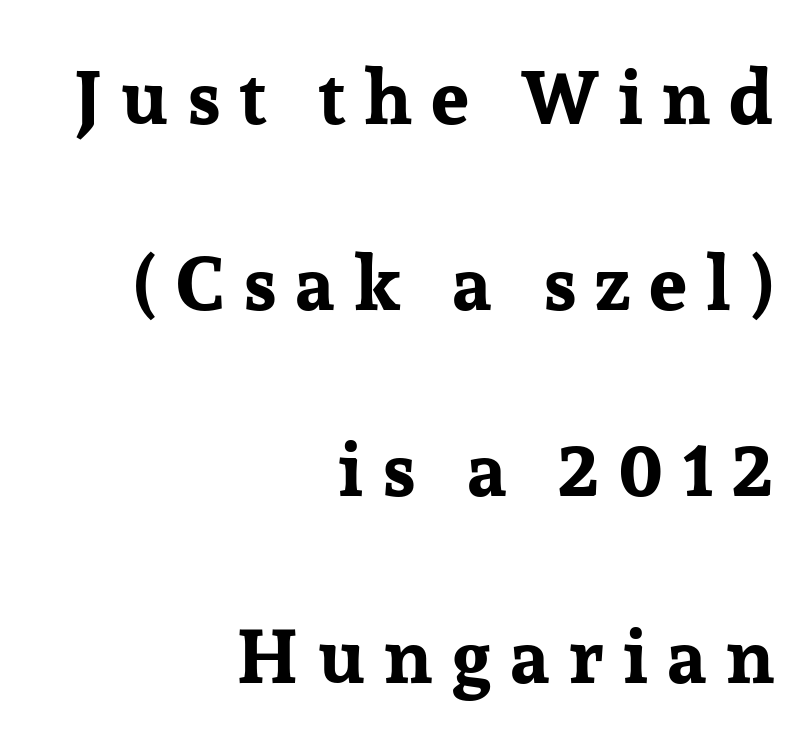
Letterform terminals end in serifs throughout the passage. Quick note: interline space is abundant. Typographic density is high because the face is bold. Descenders are the only things crossing below the line. Each letter keeps its own natural width here, so spacing adapts to shape.
